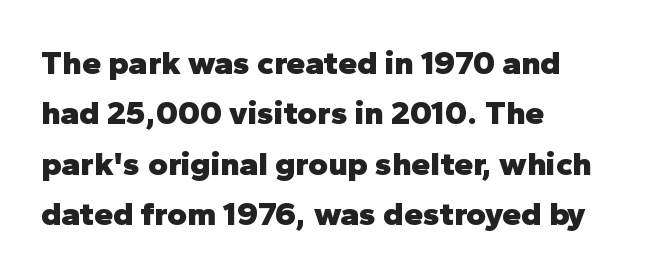
Q: Is the text bold? A: Yes.
Q: Is the text italic (slanted)? A: No, it is upright.
Q: Is the typeface a serif or a sans-serif typeface? A: Sans-serif.
Q: Is the text underlined? A: No.
Q: How is the paragraph aligned? A: Left-aligned.
Q: Is the spacing between letters normal or unusually wide? A: Normal.
Q: Is the spacing between lines tight, normal or loose? A: Normal.
Q: Width (condensed, normal, or wide)? A: Normal.
Q: Stroke contrast? A: Low.
Q: x-height? A: Medium.
Q: Monospaced? A: No.
